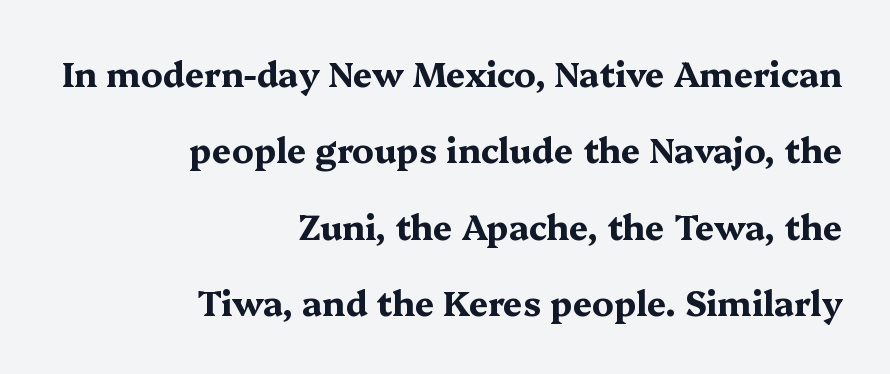
Q: Is the text bold? A: Yes.
Q: Is the text italic (slanted)? A: No, it is upright.
Q: Is the typeface a serif or a sans-serif typeface? A: Serif.
Q: Is the text underlined? A: No.
Q: How is the paragraph aligned? A: Right-aligned.
Q: Is the spacing between letters normal or unusually wide? A: Normal.
Q: Is the spacing between lines tight, normal or loose? A: Loose.
Q: Width (condensed, normal, or wide)? A: Wide.
Q: Stroke contrast? A: Medium.
Q: x-height? A: Medium.
Q: Monospaced? A: No.
